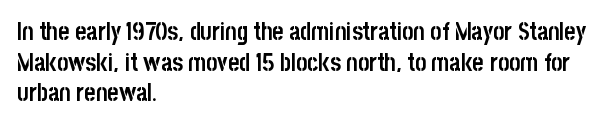
Summary of weight: heavy, a full bold. Tracking value appears to be zero — textbook default spacing. No italicization has been applied; the sample stays upright. The words here are not underlined. A normal amount of white space separates one row of letters from the next.
